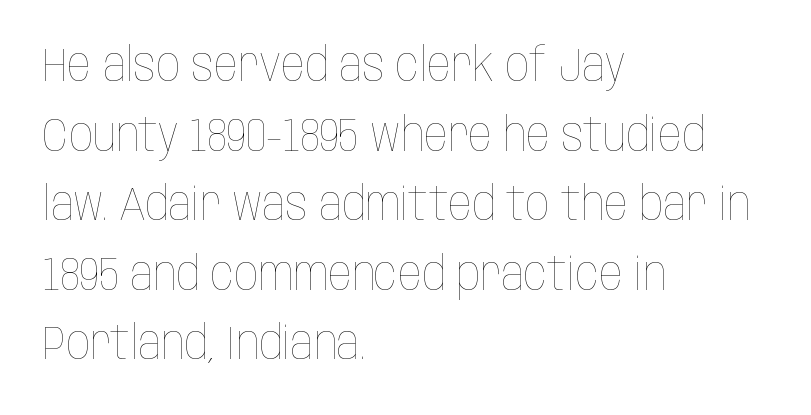
Beneath every word, the page is bare. Each letter keeps its own natural width here, so spacing adapts to shape. Does the lettering tilt? It doesn't — this is upright. No extra tracking has been applied to these lines. One glance says typical: line gaps are just what's usual. Compared with a typical body face, this is equally light or lighter still.
